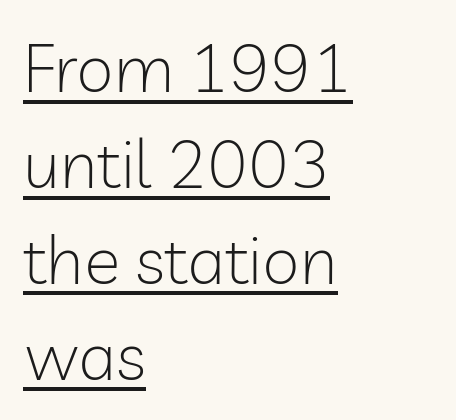
Q: Is the text bold? A: No.
Q: Is the text italic (slanted)? A: No, it is upright.
Q: Is the typeface a serif or a sans-serif typeface? A: Sans-serif.
Q: Is the text underlined? A: Yes.
Q: How is the paragraph aligned? A: Left-aligned.
Q: Is the spacing between letters normal or unusually wide? A: Normal.
Q: Is the spacing between lines tight, normal or loose? A: Normal.
Q: Width (condensed, normal, or wide)? A: Normal.
Q: Stroke contrast? A: Low.
Q: x-height? A: Medium.
Q: Monospaced? A: No.
